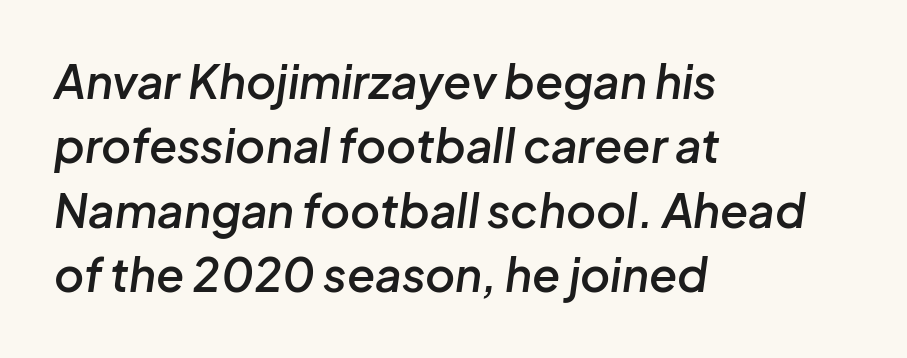
The image shows 46 px semibold type, italic (leaning right); set left-aligned, normal line spacing (1.4x), normal letter spacing, not underlined; low stroke contrast and a medium x-height.
